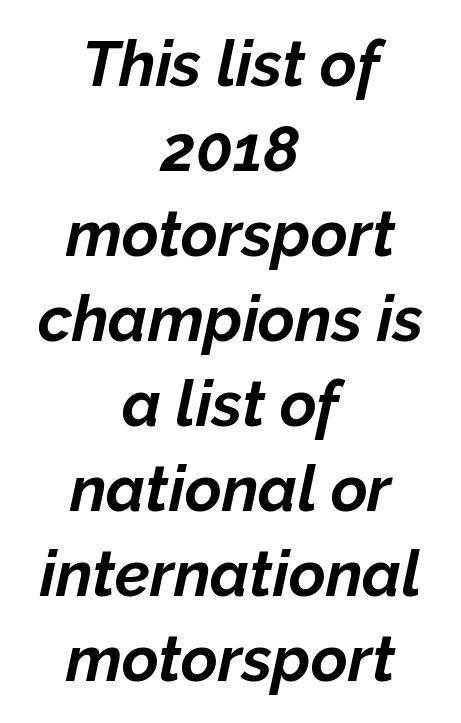
{"italic": "yes", "lean": "right", "slant_degrees": 12, "bold": "yes", "weight": "bold", "width": "normal", "stroke_contrast": "low", "x_height": "medium", "monospaced": "no", "underline": "no", "align": "center", "line_spacing": "normal", "line_spacing_ratio": 1.35, "letter_spacing": "normal", "letter_spacing_em": 0.0, "glyph_px": 63}
